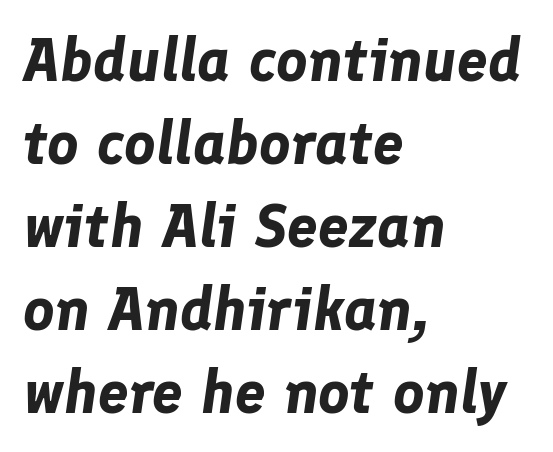
Q: Is the text bold? A: Yes.
Q: Is the text italic (slanted)? A: Yes, it leans right by about 8 degrees.
Q: Is the text underlined? A: No.
Q: How is the paragraph aligned? A: Left-aligned.
Q: Is the spacing between letters normal or unusually wide? A: Normal.
Q: Is the spacing between lines tight, normal or loose? A: Normal.
Q: Width (condensed, normal, or wide)? A: Normal.
Q: Stroke contrast? A: Low.
Q: x-height? A: Medium.
Q: Monospaced? A: No.
